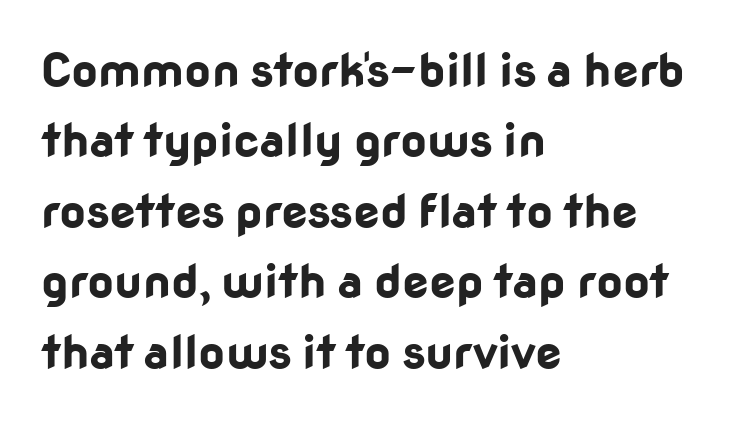
Casual observation: everything's shoved over to the left. Ascenders rise straight up at ninety degrees. The passage shown is typed in a proportional face where columns would drift. Note: no serifs on the glyphs.
